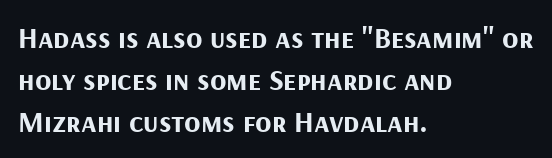
The specimen reads as upright at a glance. Casual observation: everything's shoved over to the left. Regarding leading, the lines here are spaced in the standard way. How are the letters spaced? Ordinarily, with no added tracking.
